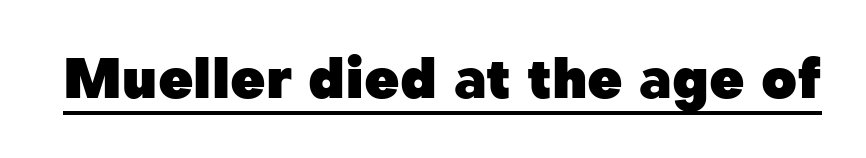
The image shows 55 px heavy sans-serif type, upright; set normal letter spacing, underlined; low stroke contrast and a medium x-height.
